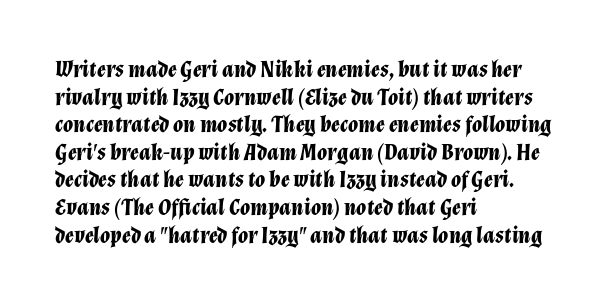
The image shows 23 px bold type, italic (leaning right); set left-aligned, line spacing 1.2x, normal letter spacing, not underlined.
